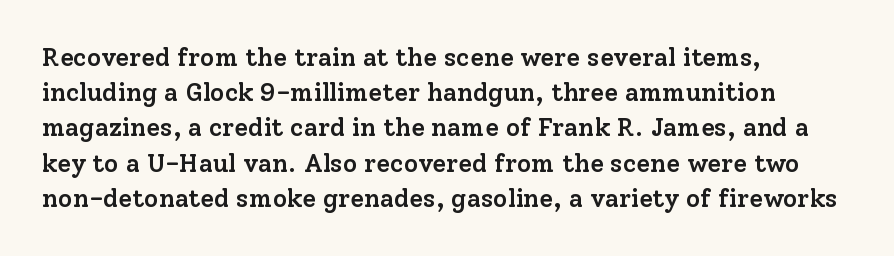
Heft: intermediate — a semibold. No word sits above an underline. Successive baselines arrive at the customary interval. Inter-character spacing is left at the font's built-in metrics. Reading down the block, your eye returns to a fixed left position each line. Italic? Not at all — the glyphs are vertical.
